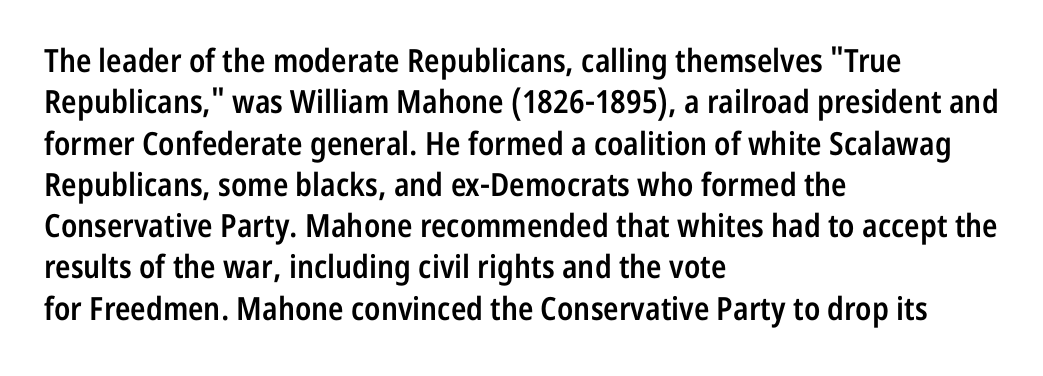
Q: Is the text bold? A: Semi-bold.
Q: Is the text italic (slanted)? A: No, it is upright.
Q: Is the typeface a serif or a sans-serif typeface? A: Sans-serif.
Q: Is the text underlined? A: No.
Q: How is the paragraph aligned? A: Left-aligned.
Q: Is the spacing between letters normal or unusually wide? A: Normal.
Q: Is the spacing between lines tight, normal or loose? A: Normal.
Q: Width (condensed, normal, or wide)? A: Condensed.
Q: Stroke contrast? A: Low.
Q: x-height? A: Medium.
Q: Monospaced? A: No.
